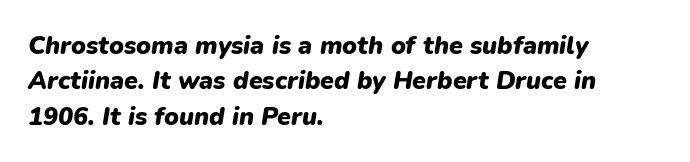
Descenders hang freely into open space. Reading down the block, your eye returns to a fixed left position each line. How heavy is the stroke? Heavy — this is a bold. Slanted lettering throughout. One glance says typical: line gaps are just what's usual. The type is set solid horizontally, with unmodified tracking.
